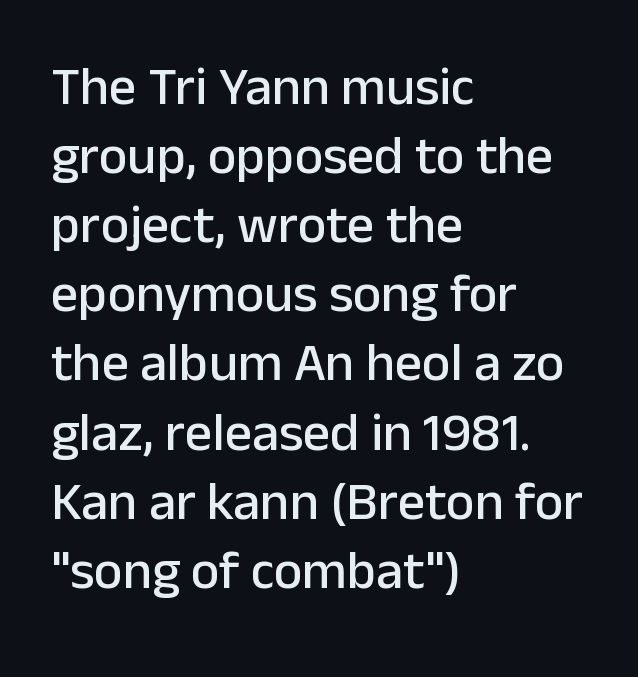
The image shows 54 px sans-serif type, upright; set left-aligned, normal line spacing (1.28x), normal letter spacing, not underlined; low stroke contrast and a medium x-height.
